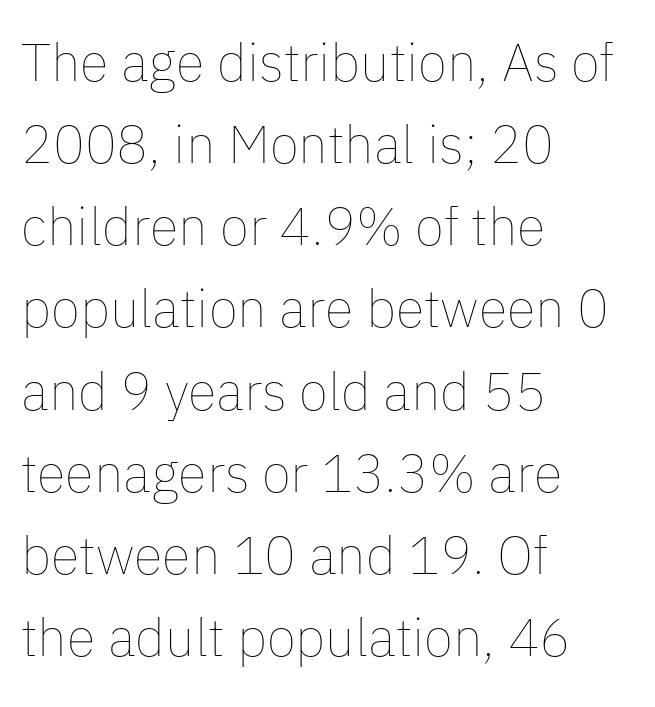
Q: Is the text bold? A: No.
Q: Is the text italic (slanted)? A: No, it is upright.
Q: Is the text underlined? A: No.
Q: How is the paragraph aligned? A: Left-aligned.
Q: Is the spacing between letters normal or unusually wide? A: Normal.
Q: Is the spacing between lines tight, normal or loose? A: Normal.
Q: Width (condensed, normal, or wide)? A: Normal.
Q: Stroke contrast? A: Low.
Q: x-height? A: Medium.
Q: Monospaced? A: No.
